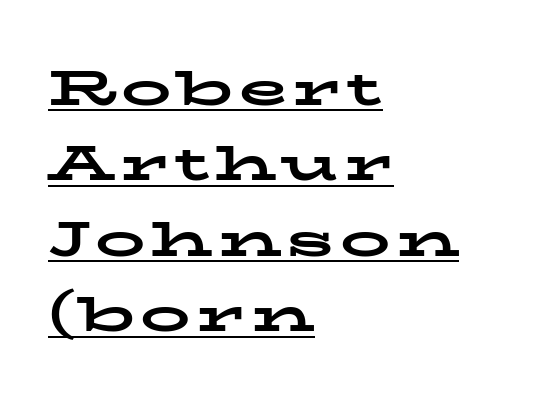
Q: Is the text bold? A: Yes.
Q: Is the text italic (slanted)? A: No, it is upright.
Q: Is the typeface a serif or a sans-serif typeface? A: Serif.
Q: Is the text underlined? A: Yes.
Q: How is the paragraph aligned? A: Left-aligned.
Q: Is the spacing between lines tight, normal or loose? A: Normal.
Q: Width (condensed, normal, or wide)? A: Wide.
Q: Stroke contrast? A: Low.
Q: x-height? A: Medium.
Q: Monospaced? A: No.
